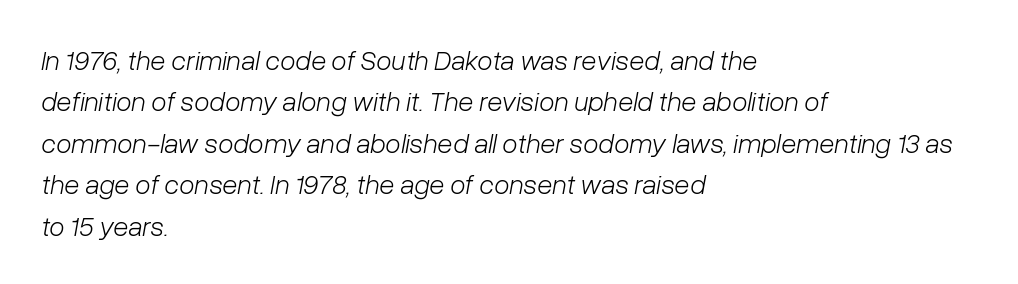
The image shows 28 px light type, italic (leaning right); set left-aligned, normal line spacing (1.48x), normal letter spacing, not underlined; low stroke contrast and a medium x-height.
